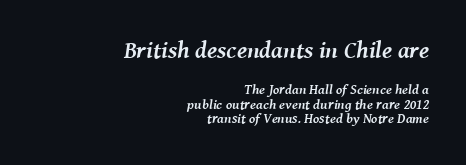
Q: Is the text bold? A: Yes.
Q: Is the text italic (slanted)? A: Yes, it leans right by about 8 degrees.
Q: Is the text underlined? A: No.
Q: How is the paragraph aligned? A: Right-aligned.
Q: Is the spacing between letters normal or unusually wide? A: Normal.
Q: Is the spacing between lines tight, normal or loose? A: Tight.
Q: Which block of text is set in a larger size, the first (top) or the second (bottom)? A: The first (top) one.
